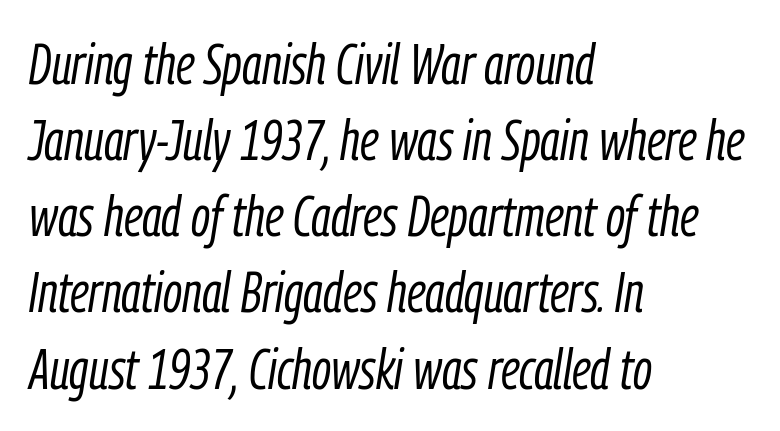
{"italic": "yes", "lean": "right", "slant_degrees": 9, "bold": "no", "weight": "light", "width": "condensed", "stroke_contrast": "low", "x_height": "medium", "monospaced": "no", "underline": "no", "align": "left", "line_spacing": "normal", "line_spacing_ratio": 1.36, "letter_spacing": "normal", "letter_spacing_em": 0.0, "glyph_px": 56}
